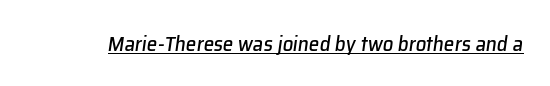
Q: Is the text italic (slanted)? A: Yes, it leans right by about 8 degrees.
Q: Is the text underlined? A: Yes.
Q: Is the spacing between letters normal or unusually wide? A: Normal.
